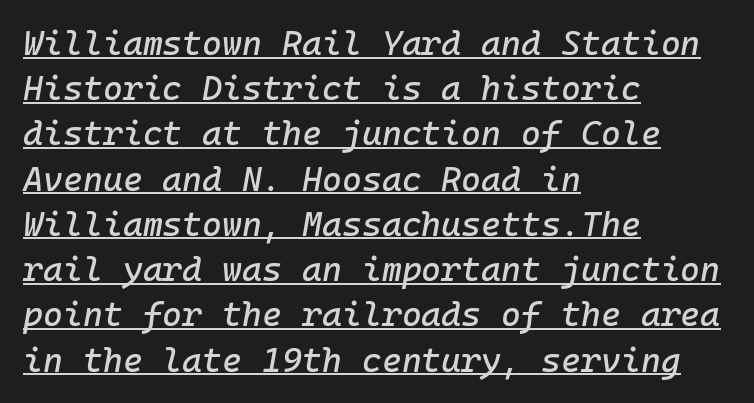
{"italic": "yes", "lean": "right", "slant_degrees": 10, "width": "normal", "stroke_contrast": "low", "x_height": "medium", "monospaced": "yes", "underline": "yes", "align": "left", "line_spacing": "normal", "line_spacing_ratio": 1.33, "letter_spacing": "normal", "letter_spacing_em": 0.0, "glyph_px": 34}
